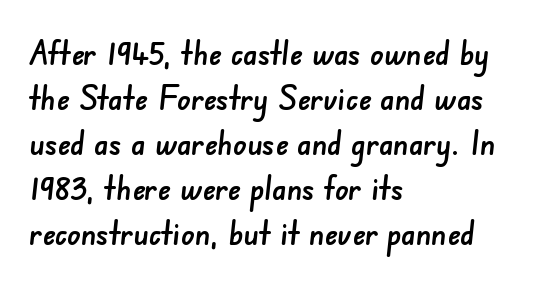
Notice how descenders clear the ascenders below comfortably — that's standard leading. Here the designer chose a conventional face with non-uniform glyph widths. The face used here is rendered with its standard letterfit. This rendering employs a face without finishing strokes, i.e., a sans-serif. The baseline area is clear.
